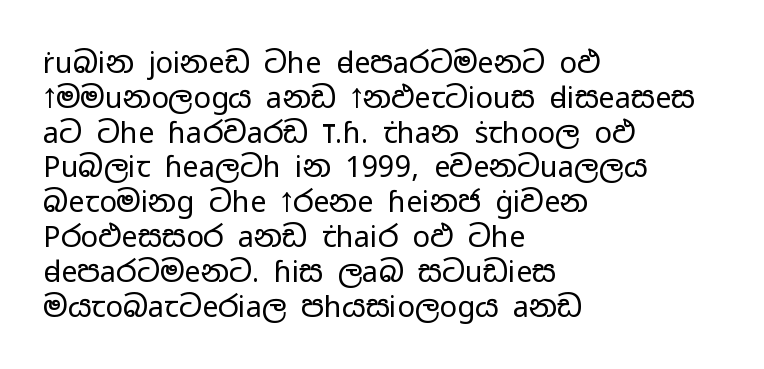
The image shows 29 px regular-weight, wide sans-serif type, upright; set left-aligned, line spacing 1.2x, normal letter spacing, not underlined; low stroke contrast and a medium x-height.
